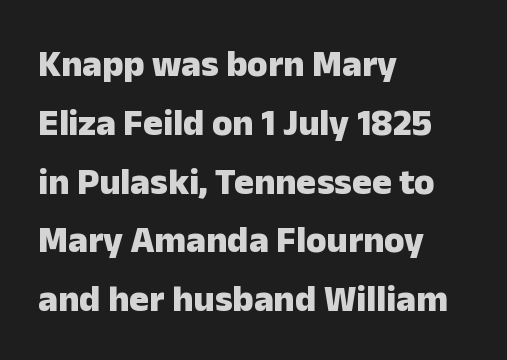
Evenly set lines give the paragraph a standard silhouette. Each letter keeps its own natural width here, so spacing adapts to shape. Note: no serifs on the glyphs. A full-strength bold gives these letters their thick strokes.
